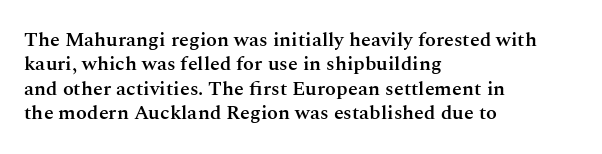
{"italic": "no", "bold": "semi", "underline": "no", "align": "left", "line_spacing_ratio": 1.22, "letter_spacing": "normal", "letter_spacing_em": 0.0, "glyph_px": 20}
